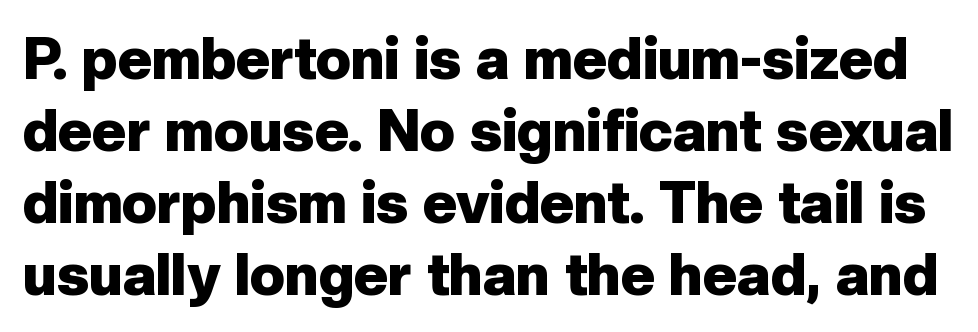
Q: Is the text bold? A: Yes.
Q: Is the text italic (slanted)? A: No, it is upright.
Q: Is the typeface a serif or a sans-serif typeface? A: Sans-serif.
Q: Is the text underlined? A: No.
Q: Is the spacing between letters normal or unusually wide? A: Normal.
Q: Width (condensed, normal, or wide)? A: Normal.
Q: Stroke contrast? A: Low.
Q: x-height? A: Medium.
Q: Monospaced? A: No.
